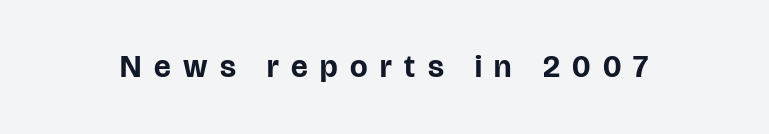
Glance below the letters and you will spot only blank space. Style check: upright. Pretty heavy lettering here — definitely bold. Classification — sans serif. Letter spacing: wide. Looks like regular typesetting: each glyph gets only the width it needs.
